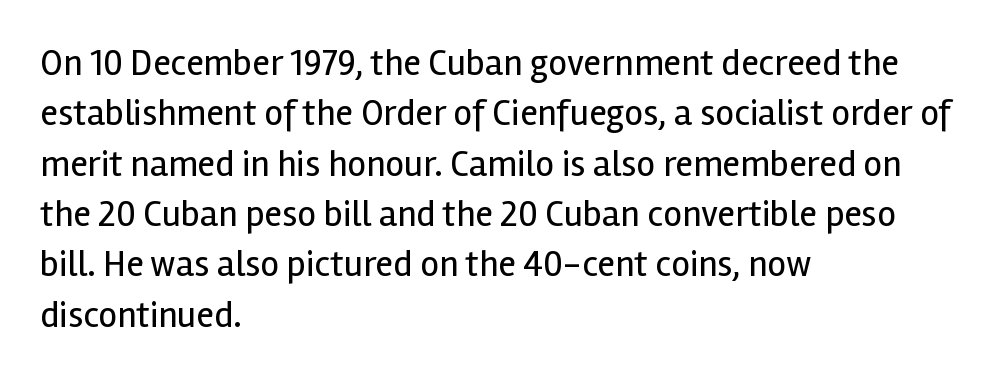
Do the letters lean? They stand straight. The cut favours lightness, reaching ordinary text weight at its darkest. Interline gaps are of average width in this sample. This sample uses plain, unmodified letter spacing. Type style note: lacks serifs. Each letter keeps its own natural width here, so spacing adapts to shape.
